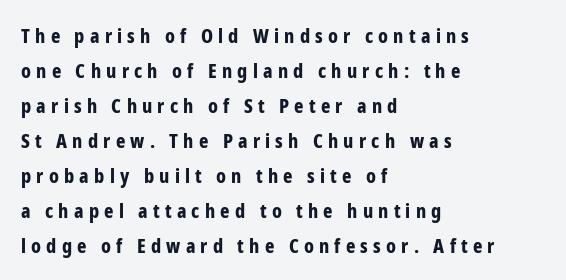
Tracking value appears strongly positive — letters spread wide. Upright lettering throughout. You'd pick this weight for a headline — it's a proper bold. If you drew a ruler down the left edge, every line would touch it. Quick note: underline off.
